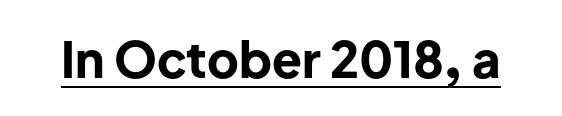
Q: Is the text bold? A: Yes.
Q: Is the text italic (slanted)? A: No, it is upright.
Q: Is the typeface a serif or a sans-serif typeface? A: Sans-serif.
Q: Is the text underlined? A: Yes.
Q: Is the spacing between letters normal or unusually wide? A: Normal.
Q: Width (condensed, normal, or wide)? A: Normal.
Q: Stroke contrast? A: Low.
Q: x-height? A: Medium.
Q: Monospaced? A: No.
